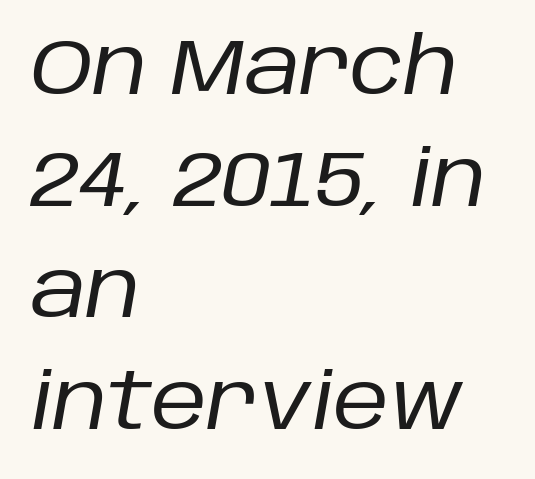
Q: Is the text bold? A: No.
Q: Is the text italic (slanted)? A: Yes, it leans right by about 10 degrees.
Q: Is the text underlined? A: No.
Q: How is the paragraph aligned? A: Left-aligned.
Q: Is the spacing between letters normal or unusually wide? A: Normal.
Q: Is the spacing between lines tight, normal or loose? A: Normal.
Q: Width (condensed, normal, or wide)? A: Normal.
Q: Stroke contrast? A: Low.
Q: x-height? A: Large.
Q: Monospaced? A: No.
